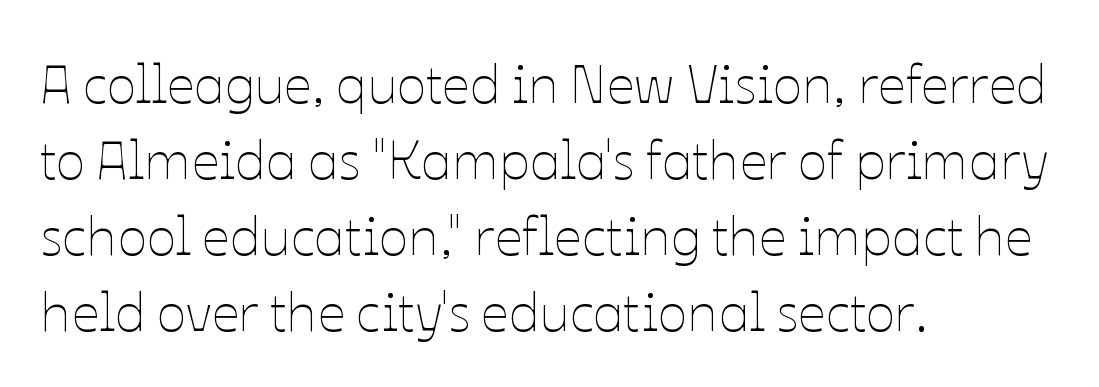
A typesetter would call this proportional, since set widths differ per character. Compared with a typical body face, this is equally light or lighter still. Decoration check: the copy has no underline. The space between consecutive lines is moderate. Posture: straight, roman, zero tilt. No extra tracking has been applied to these lines.
